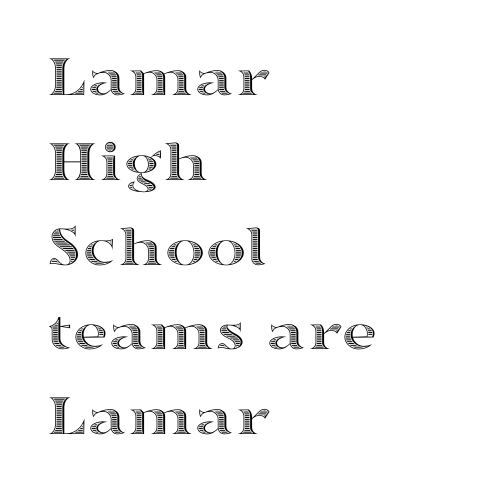
Q: Is the text italic (slanted)? A: No, it is upright.
Q: Is the text underlined? A: No.
Q: How is the paragraph aligned? A: Left-aligned.
Q: Is the spacing between letters normal or unusually wide? A: Normal.
Q: Is the spacing between lines tight, normal or loose? A: Normal.
Q: Width (condensed, normal, or wide)? A: Wide.
Q: x-height? A: Medium.
Q: Monospaced? A: No.
